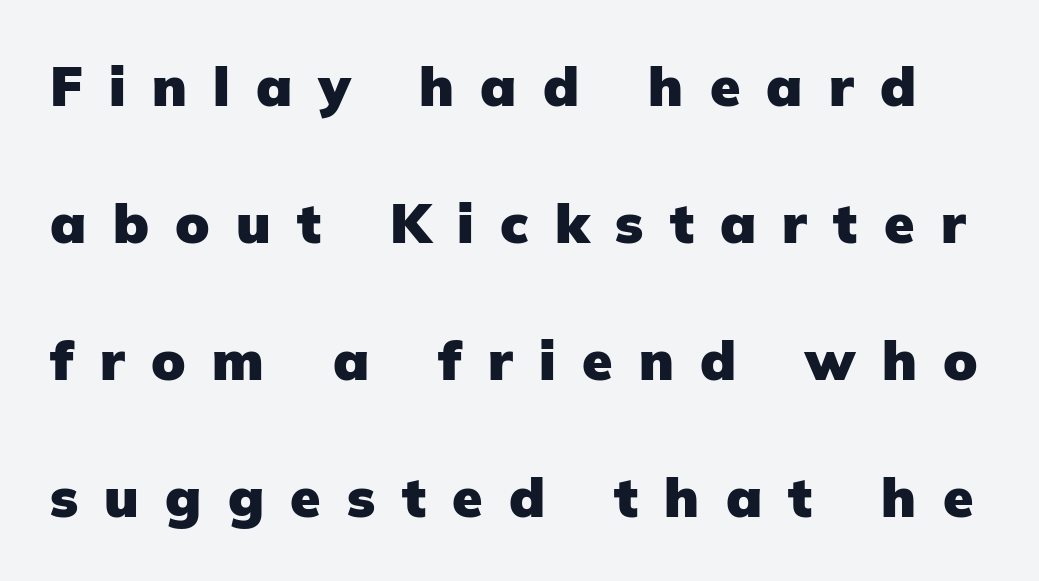
The image shows 55 px heavy sans-serif type, upright; set loose line spacing (2.49x), unusually wide letter spacing (+0.48 em), not underlined; low stroke contrast and a medium x-height.
